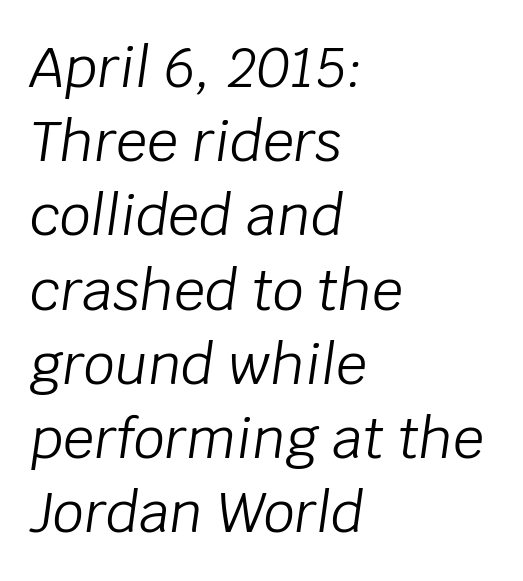
The image shows 55 px light type, italic (leaning right); set left-aligned, normal line spacing (1.35x), normal letter spacing, not underlined; low stroke contrast and a large x-height.
